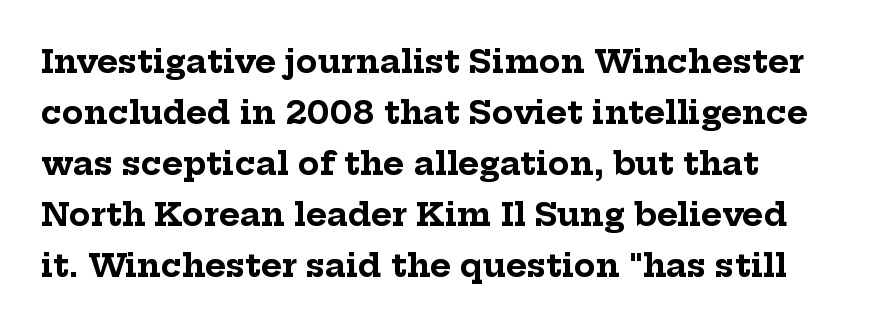
Q: Is the text bold? A: Yes.
Q: Is the text italic (slanted)? A: No, it is upright.
Q: Is the typeface a serif or a sans-serif typeface? A: Serif.
Q: Is the text underlined? A: No.
Q: How is the paragraph aligned? A: Left-aligned.
Q: Is the spacing between letters normal or unusually wide? A: Normal.
Q: Is the spacing between lines tight, normal or loose? A: Normal.
Q: Width (condensed, normal, or wide)? A: Normal.
Q: Stroke contrast? A: Low.
Q: x-height? A: Medium.
Q: Monospaced? A: No.
